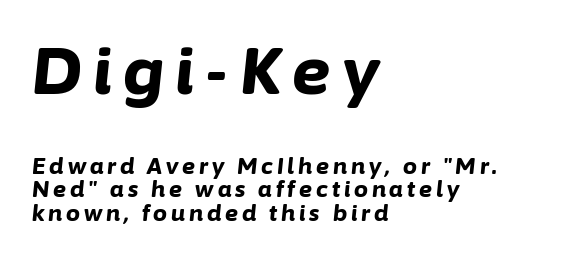
The image shows 65 px bold type, italic (leaning right); set left-aligned, tight line spacing (1.06x), not underlined; the first (top) block is 2.95x larger; low stroke contrast and a medium x-height.
